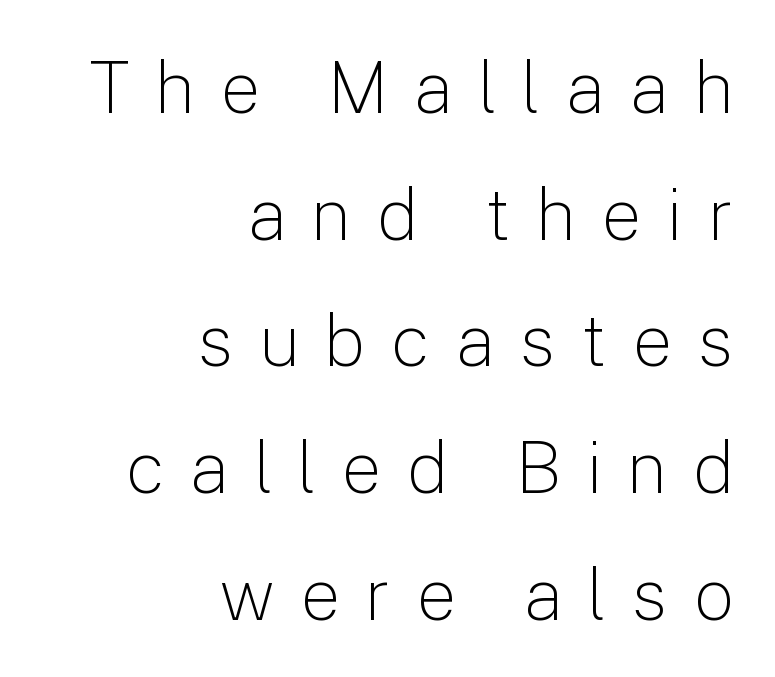
Q: Is the text bold? A: No.
Q: Is the text italic (slanted)? A: No, it is upright.
Q: Is the typeface a serif or a sans-serif typeface? A: Sans-serif.
Q: Is the text underlined? A: No.
Q: How is the paragraph aligned? A: Right-aligned.
Q: Is the spacing between letters normal or unusually wide? A: Unusually wide.
Q: Width (condensed, normal, or wide)? A: Normal.
Q: Stroke contrast? A: Low.
Q: x-height? A: Medium.
Q: Monospaced? A: No.
